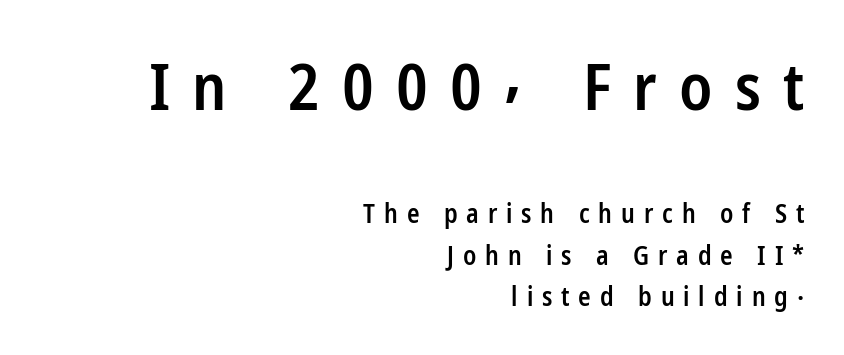
{"serif": "no", "italic": "no", "bold": "semi", "weight": "semibold", "width": "condensed", "stroke_contrast": "low", "x_height": "medium", "monospaced": "no", "underline": "no", "align": "right", "line_spacing": "normal", "line_spacing_ratio": 1.59, "letter_spacing": "wide", "letter_spacing_em": 0.34, "larger_block": "first", "size_ratio": 2.5, "glyph_px": 65}
